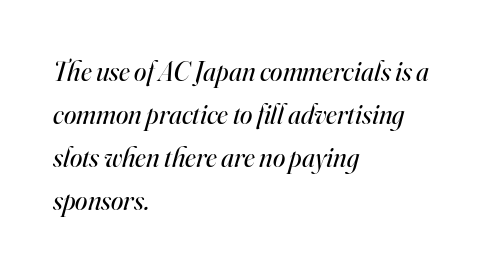
Q: Is the text bold? A: No.
Q: Is the text italic (slanted)? A: Yes, it leans right by about 16 degrees.
Q: Is the typeface a serif or a sans-serif typeface? A: Serif.
Q: Is the text underlined? A: No.
Q: How is the paragraph aligned? A: Left-aligned.
Q: Is the spacing between letters normal or unusually wide? A: Normal.
Q: Is the spacing between lines tight, normal or loose? A: Normal.
Q: Width (condensed, normal, or wide)? A: Normal.
Q: Stroke contrast? A: High.
Q: x-height? A: Small.
Q: Monospaced? A: No.
